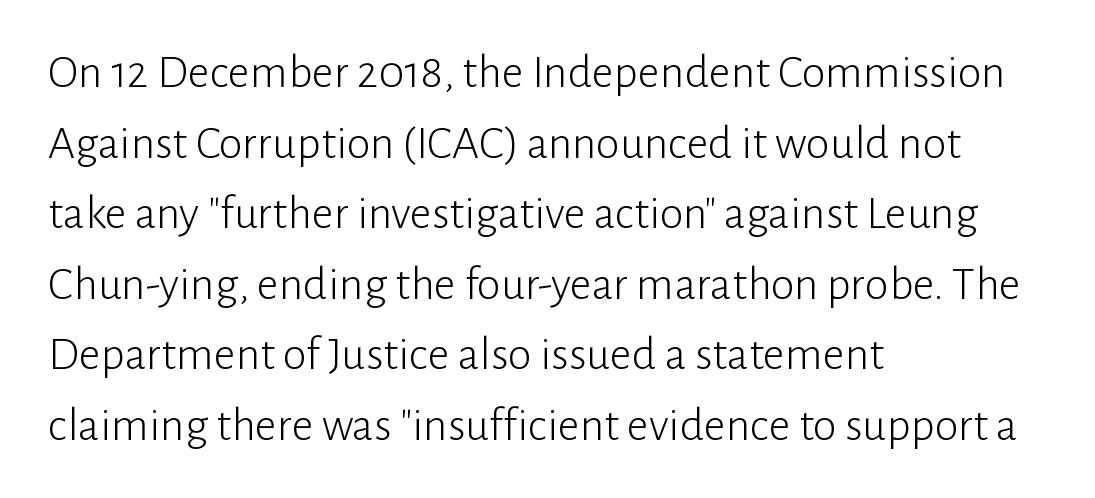
The block of text has a typical density, with ordinary space between rows. The strokes are not fattened; the text isn't bold. Each word holds together tightly as a unit, with standard inter-letter gaps. Spacing verdict: proportional, widths tailored to each character. A bare baseline throughout the passage. No italicization has been applied; the sample stays upright.
